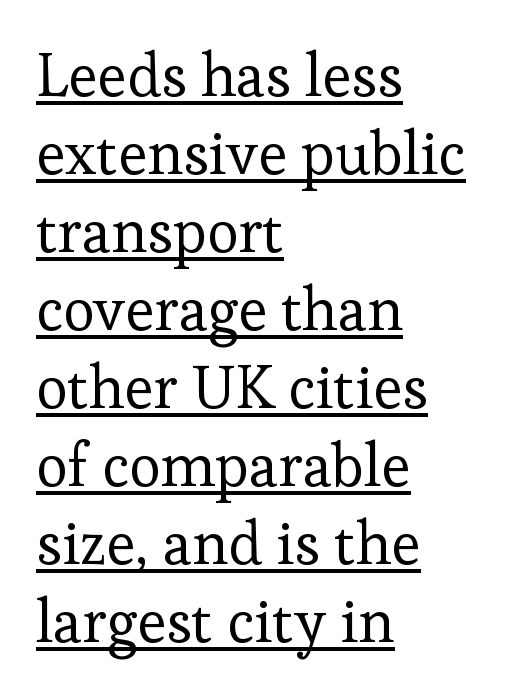
Q: Is the text bold? A: No.
Q: Is the text italic (slanted)? A: No, it is upright.
Q: Is the typeface a serif or a sans-serif typeface? A: Serif.
Q: Is the text underlined? A: Yes.
Q: How is the paragraph aligned? A: Left-aligned.
Q: Is the spacing between letters normal or unusually wide? A: Normal.
Q: Is the spacing between lines tight, normal or loose? A: Normal.
Q: Width (condensed, normal, or wide)? A: Normal.
Q: Stroke contrast? A: Low.
Q: x-height? A: Medium.
Q: Monospaced? A: No.
